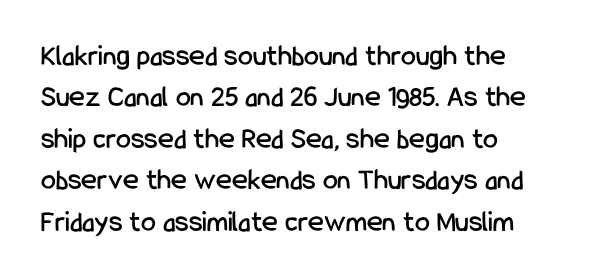
{"serif": "no", "italic": "no", "width": "condensed", "stroke_contrast": "low", "x_height": "medium", "monospaced": "no", "underline": "no", "align": "left", "line_spacing": "normal", "line_spacing_ratio": 1.38, "letter_spacing": "normal", "letter_spacing_em": 0.0, "glyph_px": 30}
